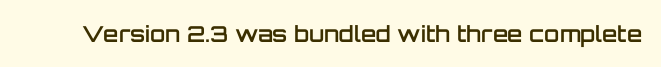
Q: Is the text bold? A: Semi-bold.
Q: Is the text italic (slanted)? A: No, it is upright.
Q: Is the text underlined? A: No.
Q: Is the spacing between letters normal or unusually wide? A: Normal.
